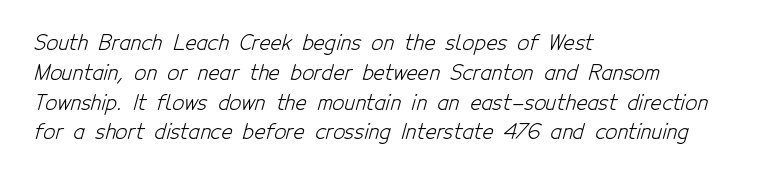
{"bold": "no", "underline": "no", "align": "left", "line_spacing": "normal", "line_spacing_ratio": 1.42, "letter_spacing": "normal", "letter_spacing_em": 0.0, "glyph_px": 21}
